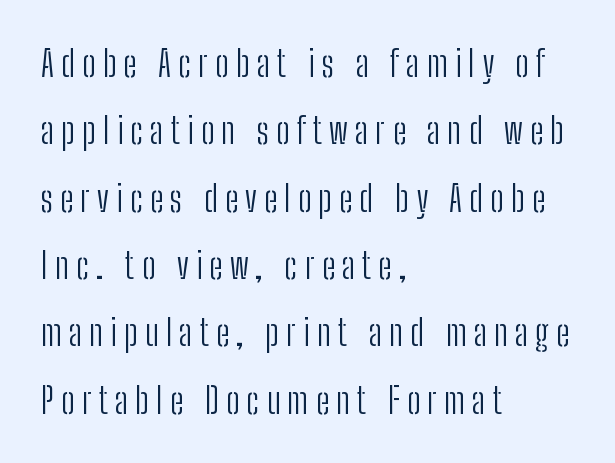
{"serif": "no", "italic": "no", "bold": "no", "weight": "light", "width": "condensed", "stroke_contrast": "low", "x_height": "medium", "monospaced": "no", "underline": "no", "align": "left", "line_spacing_ratio": 1.87, "letter_spacing": "wide", "letter_spacing_em": 0.2, "glyph_px": 36}
